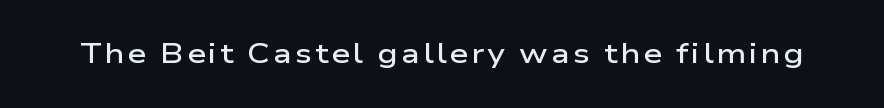
Notice how the stems are strictly vertical — no italics here. The strokes are fattened partway — semibold, not bold. Words float on clear page, feet unadorned.
